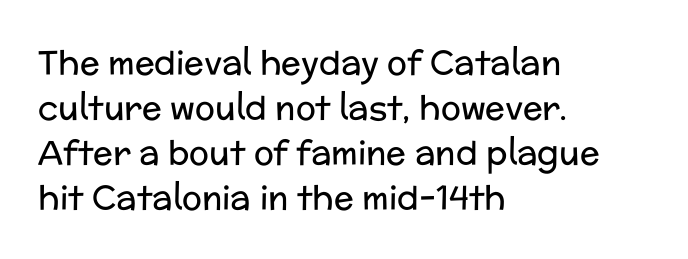
Default kerning and tracking; the words read as compact shapes. Each letter's strokes conclude bluntly, with no projecting serifs. The face used here is proportionally spaced, like ordinary book or web type. If you drew a ruler down the left edge, every line would touch it.
